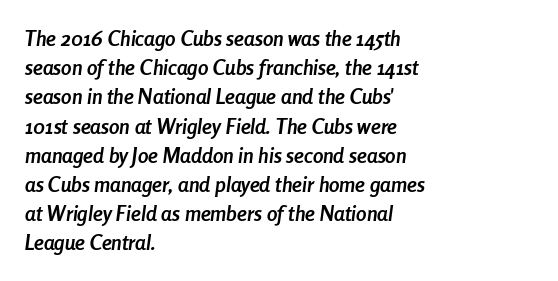
The image shows 21 px bold type, italic (leaning right); set left-aligned, normal line spacing (1.39x), normal letter spacing, not underlined.
